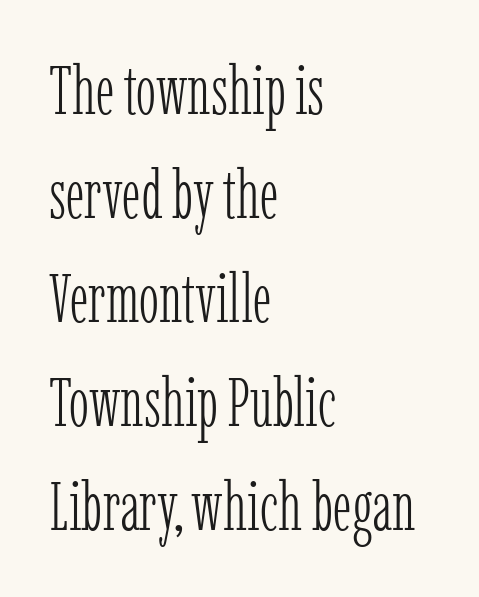
Ink coverage per letter is moderate at most. These lines are composed in type with serifs. Is there much room between lines? A standard amount, neither cramped nor airy. Compared with a centered layout, this one pins lines to the left instead.
